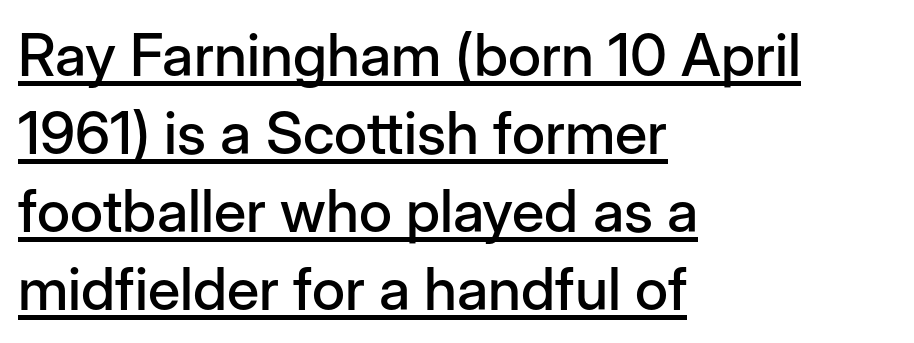
Short and long lines alike share a common starting point at left. Honestly, the letter spacing is just normal — you wouldn't notice it. Examine the stroke ends and you'll find no serifs. The lines sit at an ordinary, default distance from one another.
